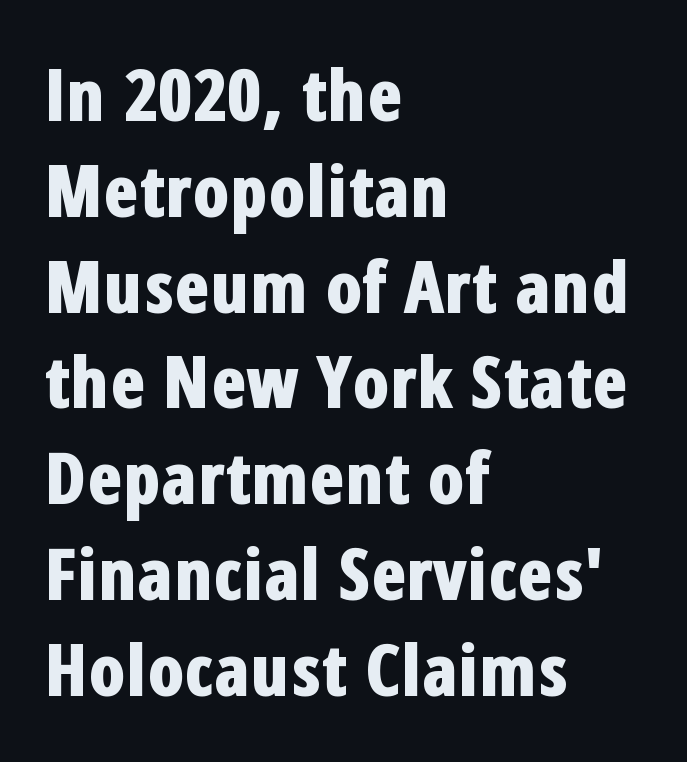
The image shows 72 px bold, condensed sans-serif type, upright; set left-aligned, normal line spacing (1.33x), normal letter spacing, not underlined; low stroke contrast and a medium x-height.
